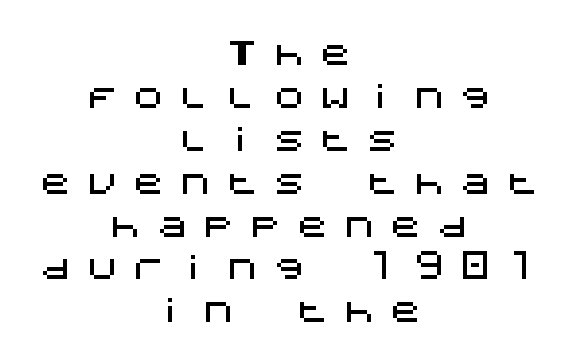
{"serif": "no", "italic": "no", "width": "normal", "stroke_contrast": "medium", "x_height": "large", "underline": "no", "align": "center", "line_spacing": "normal", "line_spacing_ratio": 1.34, "letter_spacing": "wide", "letter_spacing_em": 0.46, "glyph_px": 32}
